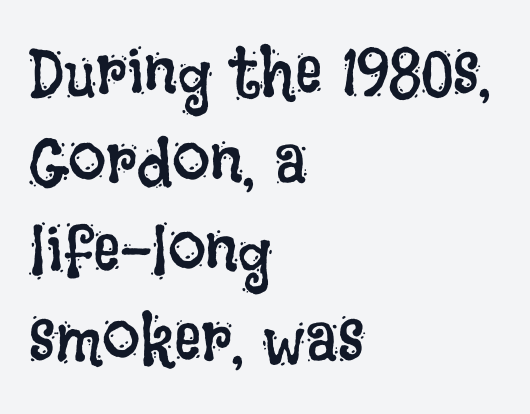
The face looks like a standard text weight, possibly lighter. The foot of each line stays bare and open. You could not count columns in this text — the font is proportionally spaced. Students, note that the glyphs here touch the page at normal intervals. Do the letters lean? They stand straight. How would I describe the line gaps? Plain and ordinary.
